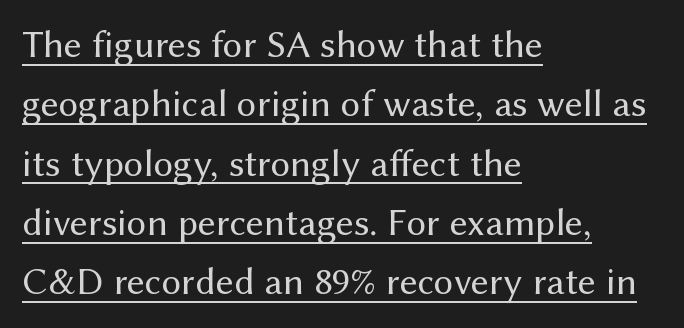
The image shows 39 px regular-weight sans-serif type, upright; set left-aligned, normal line spacing (1.52x), normal letter spacing, underlined; medium stroke contrast and a medium x-height.
